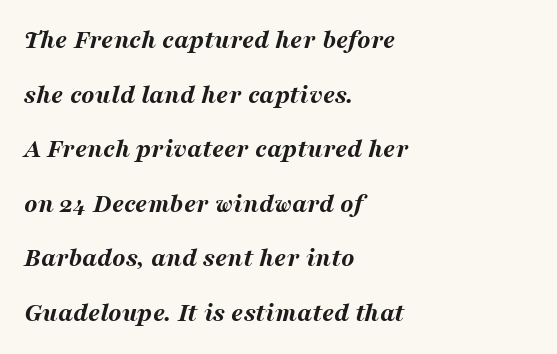
I'd describe the lettering as bold — thick and assertive. Leading: increased. These lines were composed using italics. In CSS terms this would be text-align: left. This rendering features lettering with no underline.
